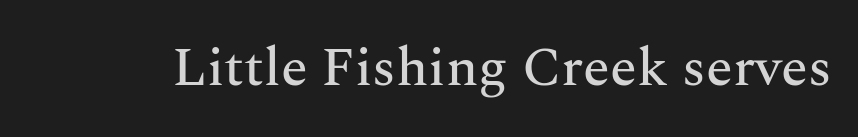
The image shows 55 px serif type, upright; set normal letter spacing, not underlined; medium stroke contrast and a medium x-height.
